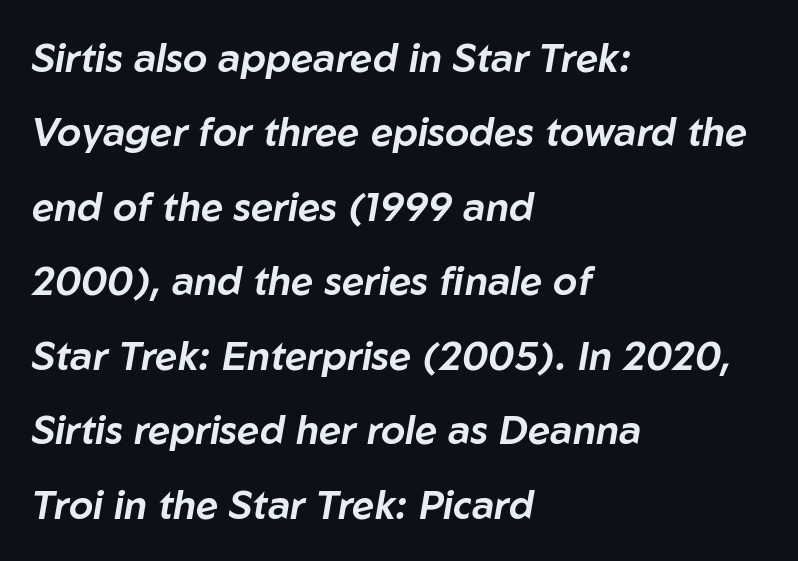
Glance below the letters and you will spot only blank space. Students, observe: this is what heavily led, spacious text looks like. These lines are set flush left with a ragged right edge. How are the letters spaced? Ordinarily, with no added tracking. A typesetter would mark this as italic.
